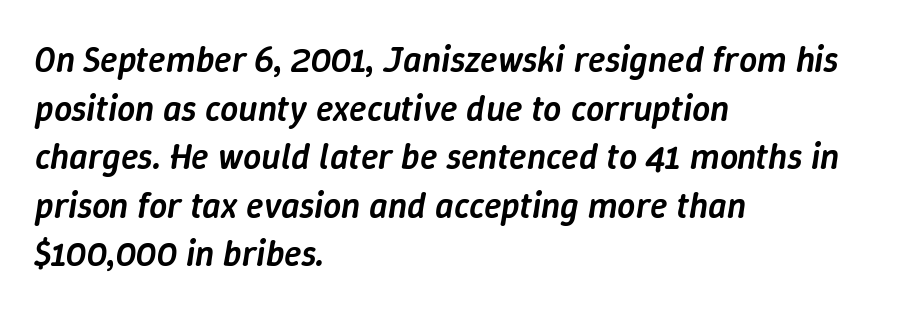
{"italic": "yes", "lean": "right", "slant_degrees": 9, "bold": "semi", "weight": "semibold", "width": "normal", "stroke_contrast": "low", "x_height": "medium", "monospaced": "no", "underline": "no", "align": "left", "line_spacing": "normal", "line_spacing_ratio": 1.35, "letter_spacing": "normal", "letter_spacing_em": 0.0, "glyph_px": 36}
